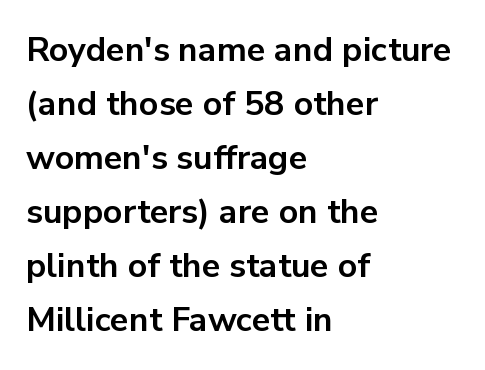
{"serif": "no", "italic": "no", "bold": "yes", "weight": "bold", "width": "normal", "stroke_contrast": "low", "x_height": "medium", "monospaced": "no", "underline": "no", "align": "left", "line_spacing": "normal", "line_spacing_ratio": 1.59, "letter_spacing": "normal", "letter_spacing_em": 0.0, "glyph_px": 34}
